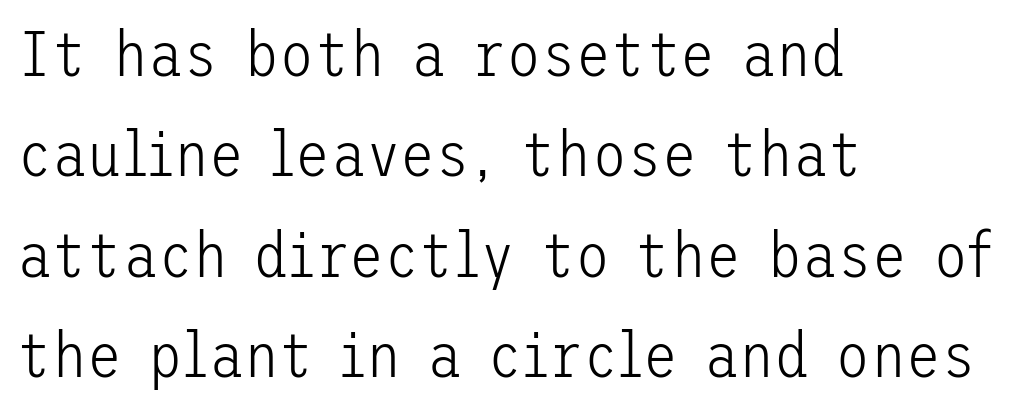
Q: Is the text bold? A: No.
Q: Is the text italic (slanted)? A: No, it is upright.
Q: Is the typeface a serif or a sans-serif typeface? A: Sans-serif.
Q: Is the text underlined? A: No.
Q: How is the paragraph aligned? A: Left-aligned.
Q: Is the spacing between letters normal or unusually wide? A: Normal.
Q: Is the spacing between lines tight, normal or loose? A: Normal.
Q: Width (condensed, normal, or wide)? A: Normal.
Q: Stroke contrast? A: Low.
Q: x-height? A: Medium.
